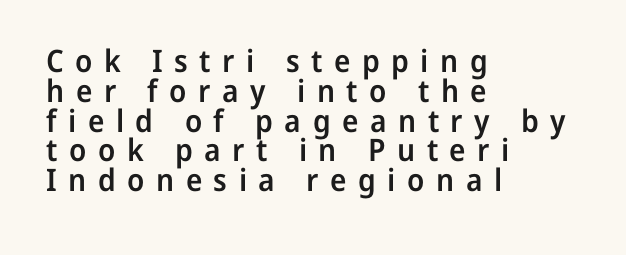
{"serif": "no", "italic": "no", "bold": "semi", "weight": "semibold", "width": "normal", "stroke_contrast": "low", "x_height": "medium", "monospaced": "no", "underline": "no", "align": "left", "line_spacing": "tight", "line_spacing_ratio": 0.96, "letter_spacing": "wide", "letter_spacing_em": 0.37, "glyph_px": 31}
